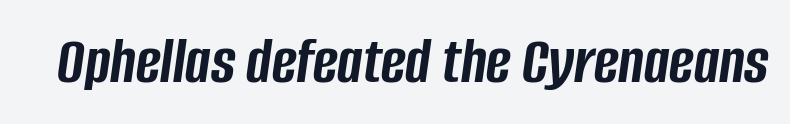
Q: Is the text bold? A: Yes.
Q: Is the text italic (slanted)? A: Yes, it leans right by about 8 degrees.
Q: Is the text underlined? A: No.
Q: Is the spacing between letters normal or unusually wide? A: Normal.
Q: Width (condensed, normal, or wide)? A: Condensed.
Q: Stroke contrast? A: Low.
Q: x-height? A: Large.
Q: Monospaced? A: No.
